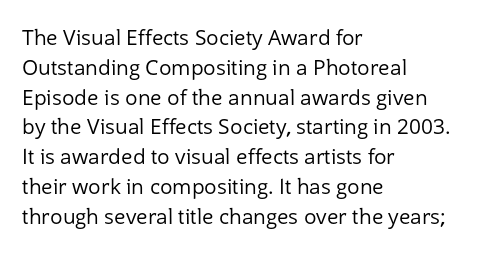
Q: Is the text bold? A: No.
Q: Is the text italic (slanted)? A: No, it is upright.
Q: Is the text underlined? A: No.
Q: How is the paragraph aligned? A: Left-aligned.
Q: Is the spacing between letters normal or unusually wide? A: Normal.
Q: Is the spacing between lines tight, normal or loose? A: Normal.
